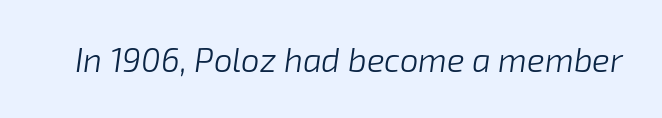
The image shows 33 px light type, italic (leaning right); set normal letter spacing, not underlined; low stroke contrast and a medium x-height.
